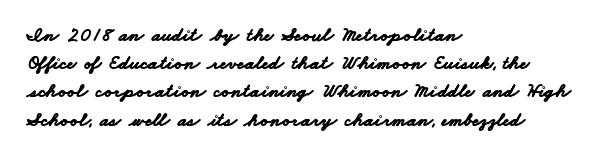
{"bold": "yes", "underline": "no", "align": "left", "line_spacing": "normal", "line_spacing_ratio": 1.41, "letter_spacing": "normal", "letter_spacing_em": 0.0, "glyph_px": 20}
